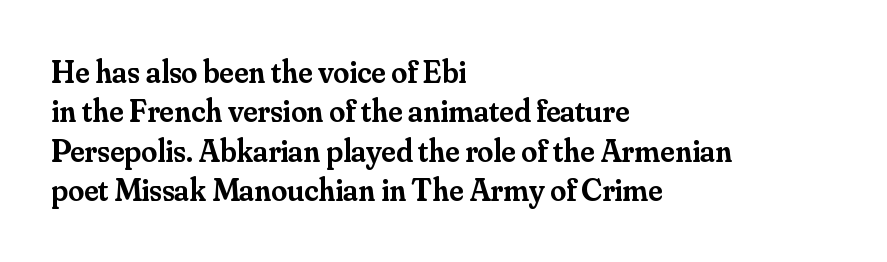
In terms of weight, the rendering is demibold, just under bold. Here the designer chose a conventional face with non-uniform glyph widths. Tall strokes in this sample are plumb rather than angled. The words here are not underlined.
